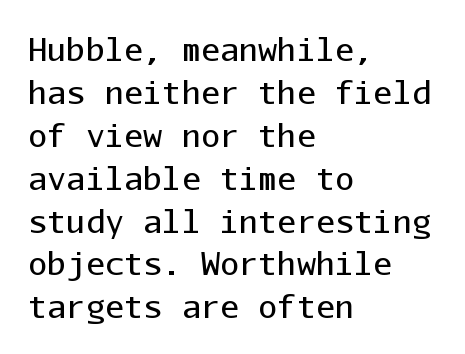
Q: Is the text bold? A: No.
Q: Is the text italic (slanted)? A: No, it is upright.
Q: Is the typeface a serif or a sans-serif typeface? A: Sans-serif.
Q: Is the text underlined? A: No.
Q: How is the paragraph aligned? A: Left-aligned.
Q: Is the spacing between letters normal or unusually wide? A: Normal.
Q: Is the spacing between lines tight, normal or loose? A: Normal.
Q: Width (condensed, normal, or wide)? A: Normal.
Q: Stroke contrast? A: Low.
Q: x-height? A: Medium.
Q: Monospaced? A: Yes.
